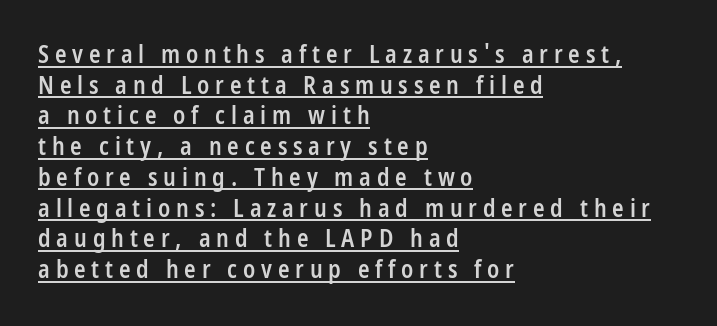
The image shows 24 px text type, upright; set left-aligned, normal line spacing (1.28x), unusually wide letter spacing (+0.24 em), underlined.
